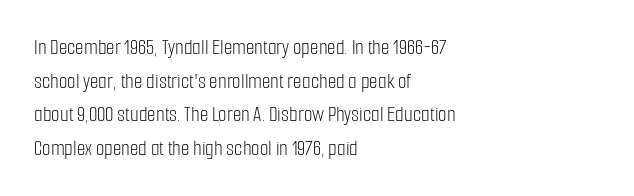
The image shows 22 px text type, upright; set left-aligned, normal line spacing (1.53x), normal letter spacing, not underlined.
